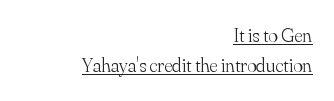
{"italic": "no", "bold": "no", "underline": "yes", "align": "right", "line_spacing": "normal", "line_spacing_ratio": 1.51, "letter_spacing": "normal", "letter_spacing_em": 0.0, "glyph_px": 20}
